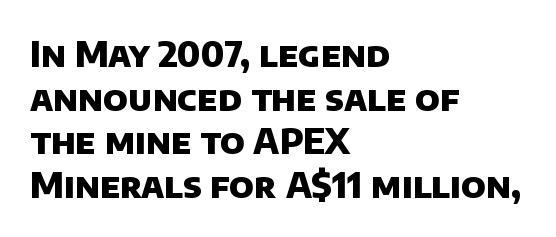
Q: Is the text bold? A: Yes.
Q: Is the typeface a serif or a sans-serif typeface? A: Sans-serif.
Q: Is the text underlined? A: No.
Q: How is the paragraph aligned? A: Left-aligned.
Q: Is the spacing between letters normal or unusually wide? A: Normal.
Q: Is the spacing between lines tight, normal or loose? A: Normal.
Q: Width (condensed, normal, or wide)? A: Normal.
Q: Stroke contrast? A: Low.
Q: x-height? A: Large.
Q: Monospaced? A: No.
